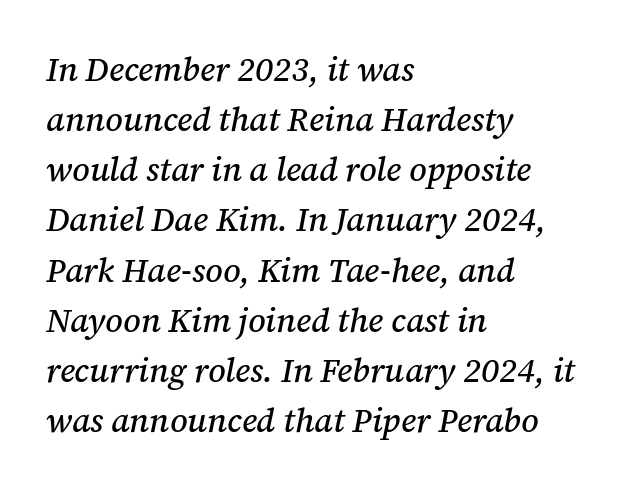
The typesetter chose a ragged-right arrangement here. Inter-character spacing is left at the font's built-in metrics. Do the characters align in a grid? No, the font is proportional. No word sits above an underline. Vertically, the passage feels balanced, rows spaced as you'd expect. It's the slanting kind of type.
